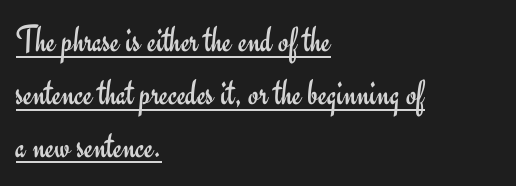
Do the characters align in a grid? No, the font is proportional. Notice how the passage keeps a crisp vertical edge on the left only. Classification — sans serif. Notice how descenders clear the ascenders below comfortably — that's standard leading. Each stroke keeps to a modest, everyday thickness or less. Letter spacing: default.
